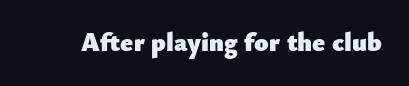
The image shows 26 px bold type, upright; set normal letter spacing, not underlined.
